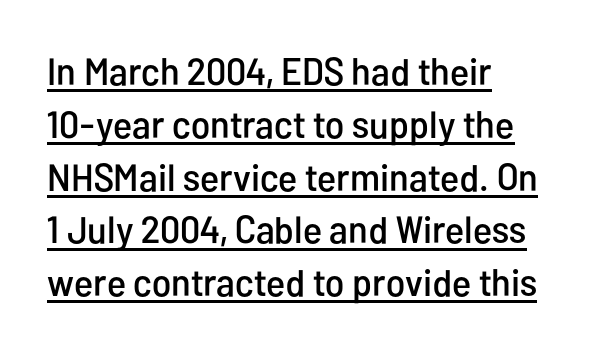
The image shows 38 px condensed sans-serif type, upright; set left-aligned, normal line spacing (1.39x), normal letter spacing, underlined; low stroke contrast and a medium x-height.
